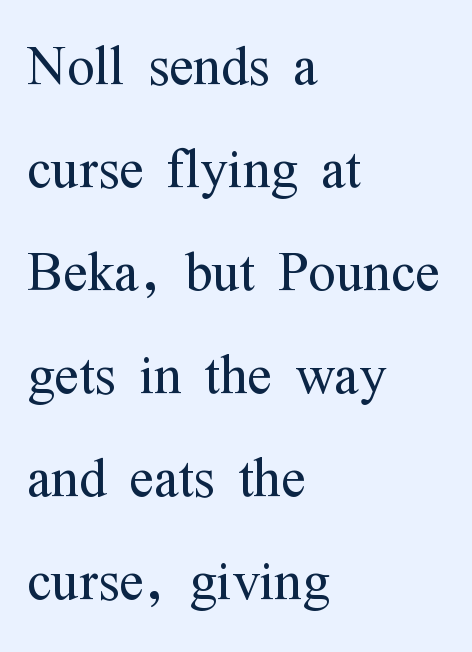
The image shows 72 px light, condensed serif type, upright; set left-aligned, normal line spacing (1.43x), normal letter spacing, not underlined; medium stroke contrast and a medium x-height.
